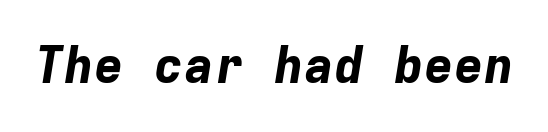
Each glyph is drawn with heavy, bold strokes. Fixed-width glyphs throughout — classic coding-font behaviour. The space directly below the letters is spotless. Words appear dense and cohesive because spacing is normal. Does the lettering tilt? It does — this is italic.
